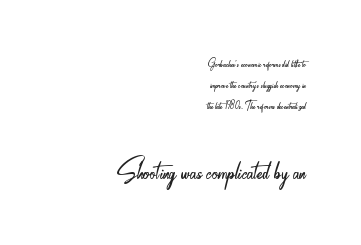
The type is set solid horizontally, with unmodified tracking. The passage shown begins with its smaller block and ends with its larger one. This sample is right-justified, so line beginnings fall wherever the words allow. You could not count columns in this text — the font is proportionally spaced.
